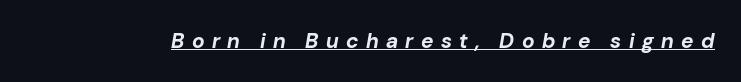
{"italic": "yes", "lean": "right", "slant_degrees": 10, "bold": "yes", "underline": "yes", "letter_spacing": "wide", "letter_spacing_em": 0.35, "glyph_px": 21}
